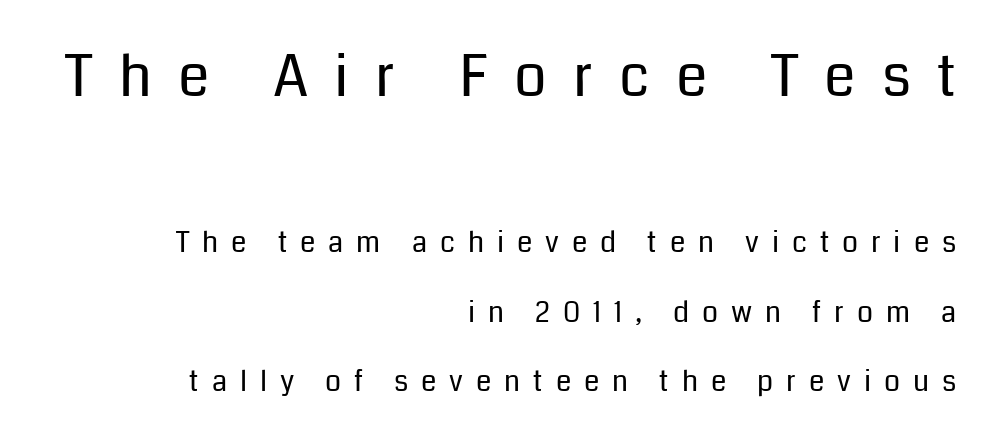
The image shows 57 px regular-weight sans-serif type, upright; set right-aligned, loose line spacing (2.47x), unusually wide letter spacing (+0.46 em), not underlined; the first (top) block is 2.04x larger; low stroke contrast and a medium x-height.
